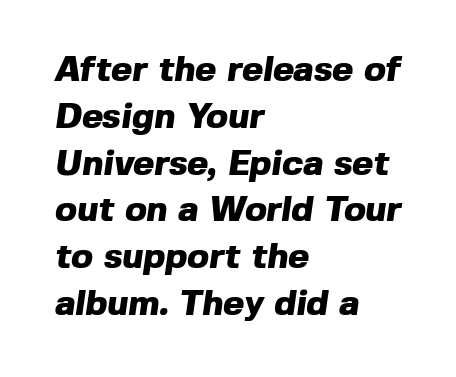
Nobody touched the tracking dial on this one. Whoever set this chose a conventional vertical rhythm. The rendering uses a bold face; every stroke is thick and dark. The zone under the glyphs is completely vacant.
